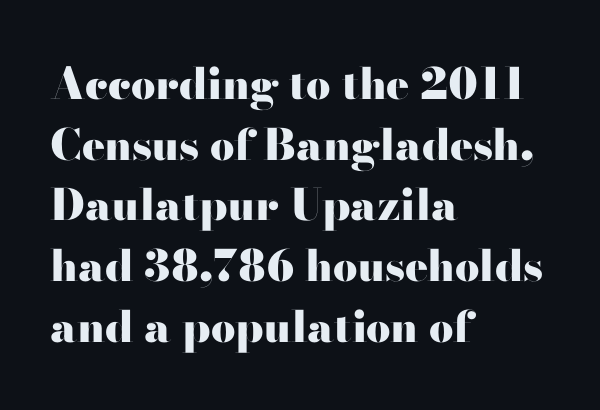
{"serif": "yes", "italic": "no", "bold": "yes", "weight": "heavy", "width": "wide", "stroke_contrast": "high", "x_height": "small", "monospaced": "no", "underline": "no", "align": "left", "line_spacing": "normal", "line_spacing_ratio": 1.41, "letter_spacing": "normal", "letter_spacing_em": 0.0, "glyph_px": 43}
